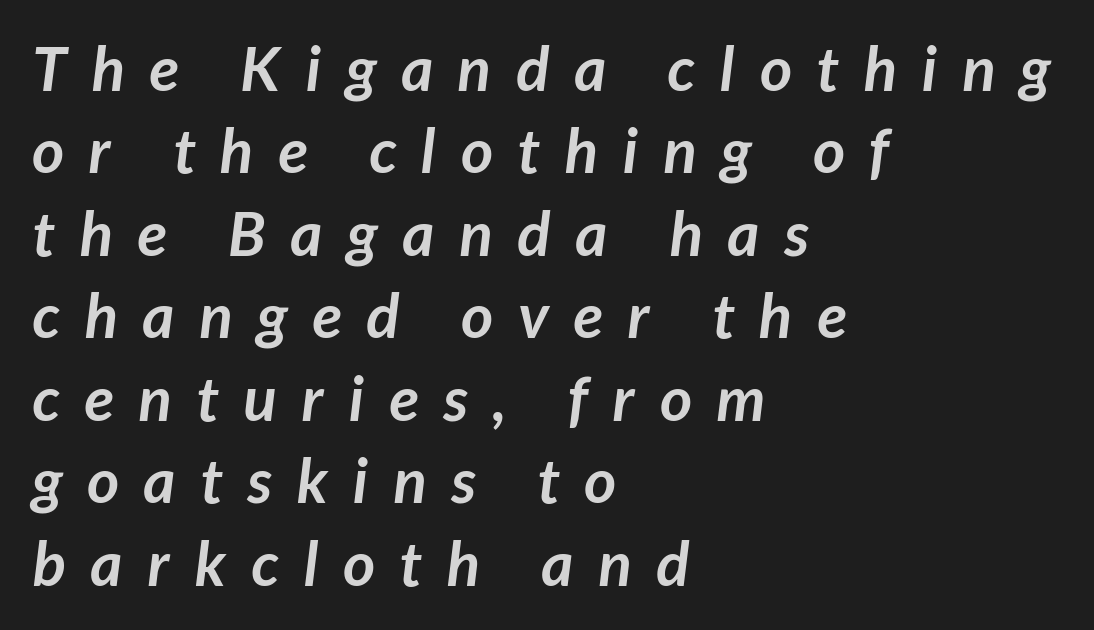
{"serif": "no", "bold": "yes", "weight": "semibold", "width": "normal", "stroke_contrast": "low", "x_height": "medium", "monospaced": "no", "underline": "no", "align": "left", "line_spacing": "normal", "line_spacing_ratio": 1.33, "letter_spacing": "wide", "letter_spacing_em": 0.4, "glyph_px": 62}
